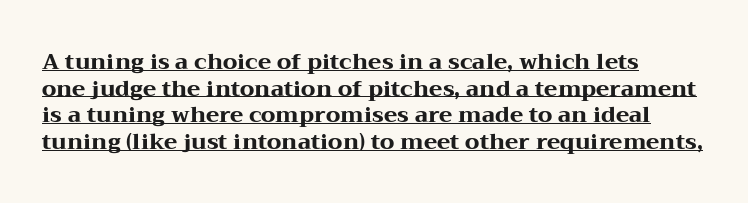
The image shows 22 px bold type, upright; set left-aligned, line spacing 1.21x, normal letter spacing, underlined.
